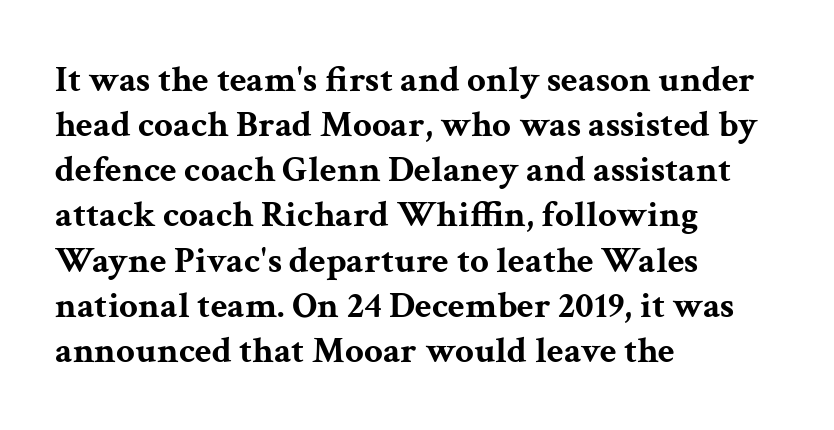
All the whitespace from short lines collects on the right. A typesetter would call this proportional, since set widths differ per character. Type without underlining. The lettering holds an erect, upright posture throughout.
